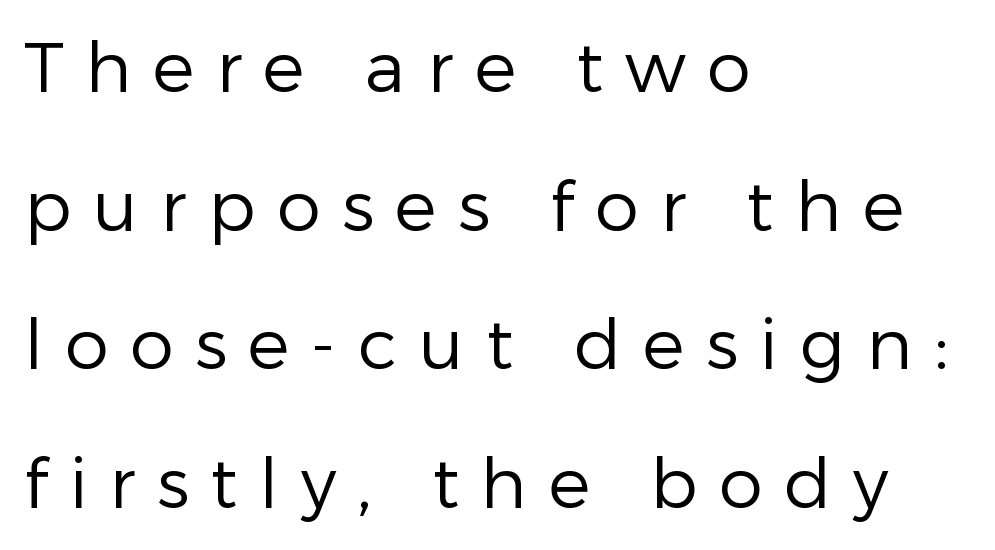
{"serif": "no", "italic": "no", "bold": "no", "weight": "regular", "width": "normal", "stroke_contrast": "low", "x_height": "medium", "monospaced": "no", "underline": "no", "align": "left", "line_spacing": "loose", "line_spacing_ratio": 1.98, "letter_spacing": "wide", "letter_spacing_em": 0.31, "glyph_px": 70}
